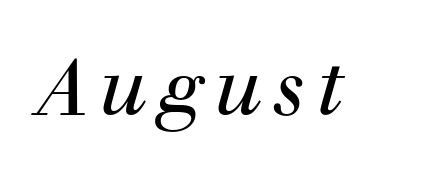
Q: Is the text bold? A: No.
Q: Is the text italic (slanted)? A: Yes, it leans right by about 12 degrees.
Q: Is the typeface a serif or a sans-serif typeface? A: Serif.
Q: Is the text underlined? A: No.
Q: Width (condensed, normal, or wide)? A: Normal.
Q: Stroke contrast? A: High.
Q: x-height? A: Medium.
Q: Monospaced? A: No.
